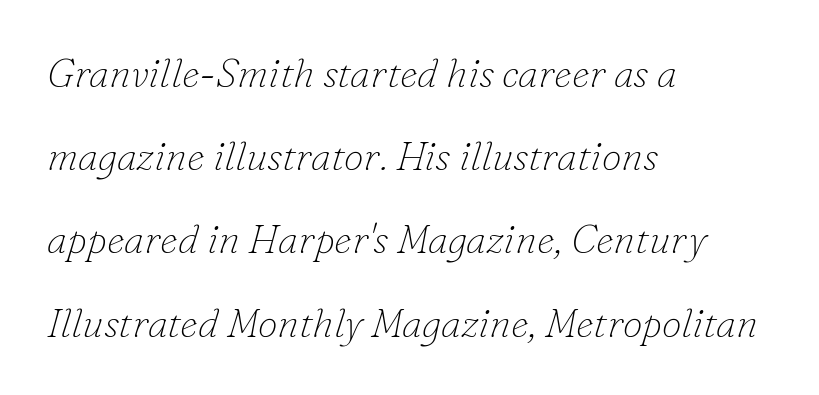
Q: Is the text bold? A: No.
Q: Is the text italic (slanted)? A: Yes, it leans right by about 16 degrees.
Q: Is the typeface a serif or a sans-serif typeface? A: Serif.
Q: Is the text underlined? A: No.
Q: How is the paragraph aligned? A: Left-aligned.
Q: Is the spacing between letters normal or unusually wide? A: Normal.
Q: Is the spacing between lines tight, normal or loose? A: Loose.
Q: Width (condensed, normal, or wide)? A: Normal.
Q: Stroke contrast? A: Low.
Q: x-height? A: Small.
Q: Monospaced? A: No.
